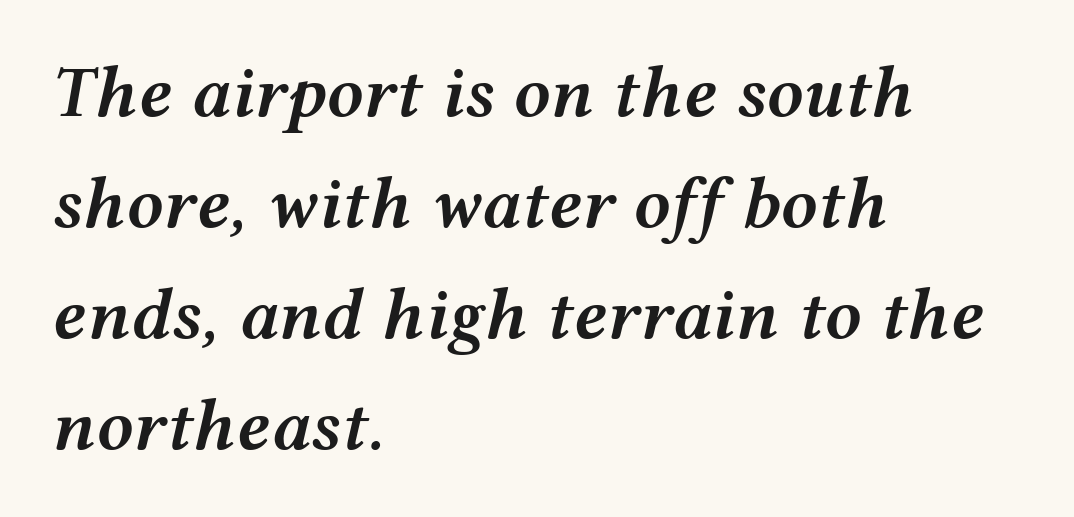
Q: Is the text bold? A: Semi-bold.
Q: Is the text italic (slanted)? A: Yes, it leans right by about 12 degrees.
Q: Is the text underlined? A: No.
Q: How is the paragraph aligned? A: Left-aligned.
Q: Is the spacing between letters normal or unusually wide? A: Normal.
Q: Is the spacing between lines tight, normal or loose? A: Normal.
Q: Width (condensed, normal, or wide)? A: Wide.
Q: Stroke contrast? A: Medium.
Q: x-height? A: Medium.
Q: Monospaced? A: No.
